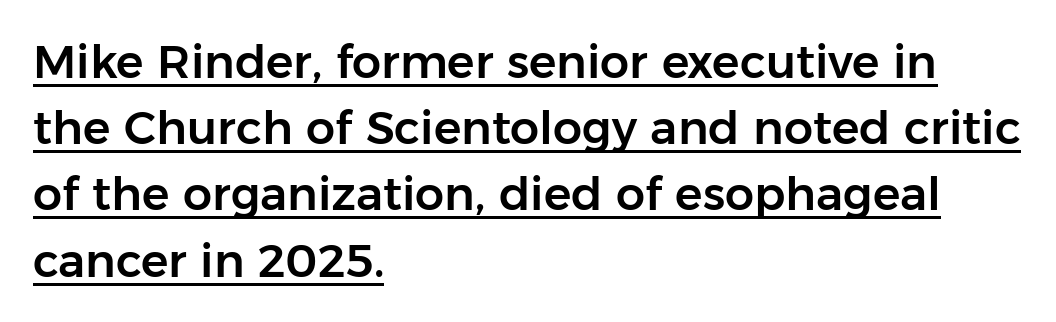
The image shows 46 px sans-serif type, upright; set left-aligned, normal line spacing (1.44x), normal letter spacing, underlined; low stroke contrast and a medium x-height.
